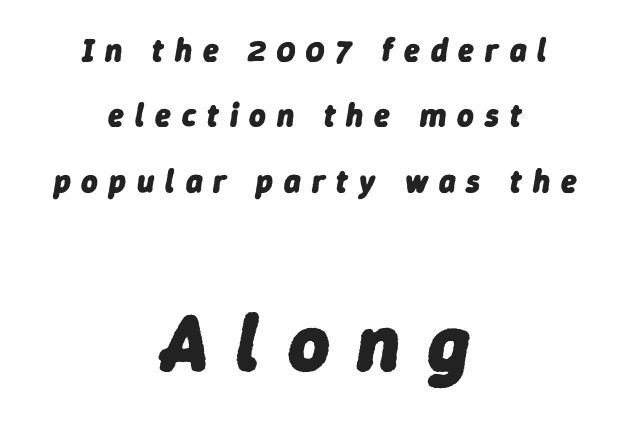
Q: Is the text bold? A: Yes.
Q: Is the text italic (slanted)? A: Yes, it leans right by about 9 degrees.
Q: Is the text underlined? A: No.
Q: How is the paragraph aligned? A: Centered.
Q: Is the spacing between letters normal or unusually wide? A: Unusually wide.
Q: Is the spacing between lines tight, normal or loose? A: Loose.
Q: Which block of text is set in a larger size, the first (top) or the second (bottom)? A: The second (bottom) one.
Q: Width (condensed, normal, or wide)? A: Normal.
Q: Stroke contrast? A: Low.
Q: x-height? A: Medium.
Q: Monospaced? A: No.
